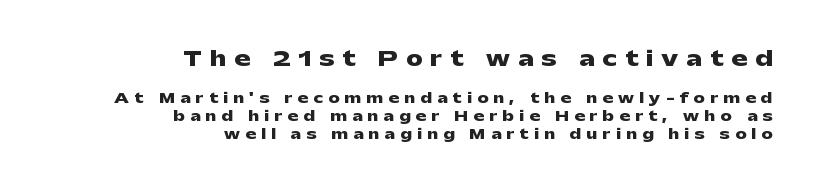
Note: larger setting up top, smaller setting below. Each new line begins a customary step beneath the previous one. Rule under the text: the space is simply empty. Short and long lines alike share a common ending point at right.
